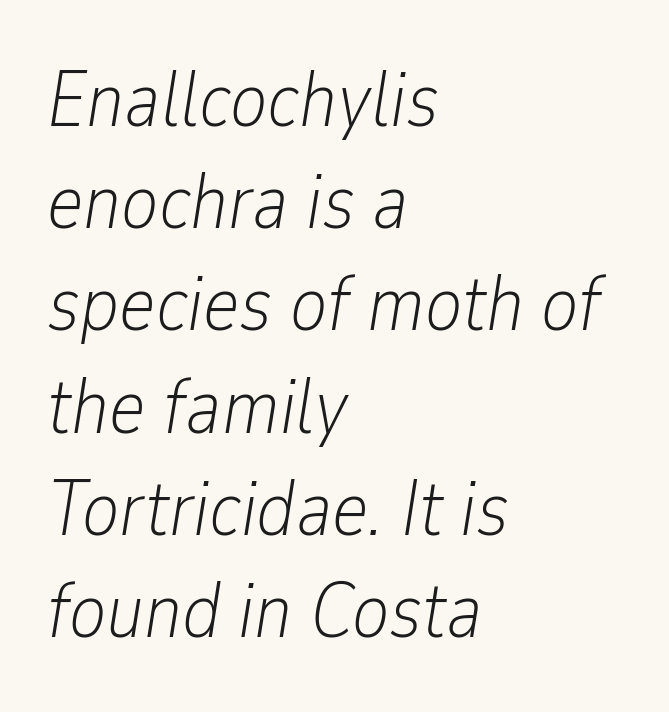
The passage shown leans; its letterforms are oblique. The rendering keeps characters at their native spacing. The strokes carry an ordinary text weight at most. The space beneath each line is pristine and unruled.
